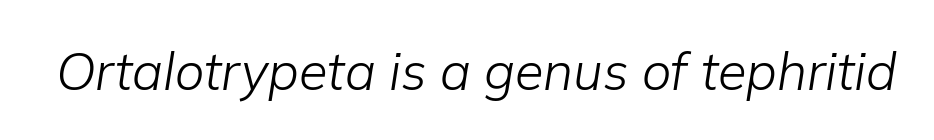
Is the stroke heavy? The answer is a plain regular-or-lighter. Designer's note — italics engaged. Proportional: the letters do not fall into vertical columns. There is no visible air inserted between adjacent glyphs. Underline: absent.
